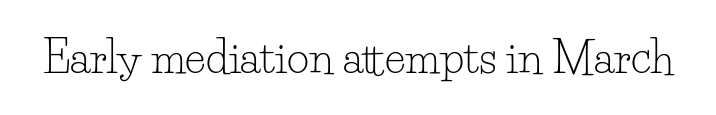
The image shows 43 px light serif type, upright; set normal letter spacing, not underlined; low stroke contrast and a small x-height.
